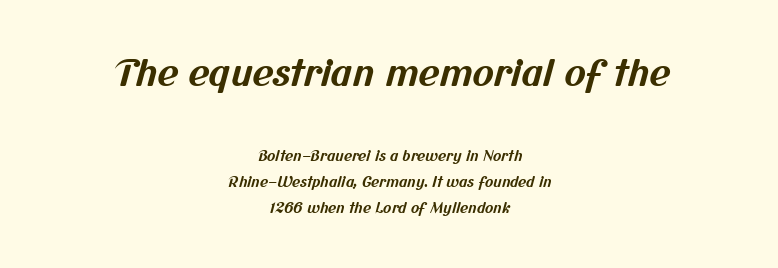
Q: Is the text bold? A: Yes.
Q: Is the typeface a serif or a sans-serif typeface? A: Sans-serif.
Q: Is the text underlined? A: No.
Q: How is the paragraph aligned? A: Centered.
Q: Is the spacing between letters normal or unusually wide? A: Normal.
Q: Which block of text is set in a larger size, the first (top) or the second (bottom)? A: The first (top) one.
Q: Width (condensed, normal, or wide)? A: Normal.
Q: Stroke contrast? A: Medium.
Q: x-height? A: Medium.
Q: Monospaced? A: No.
